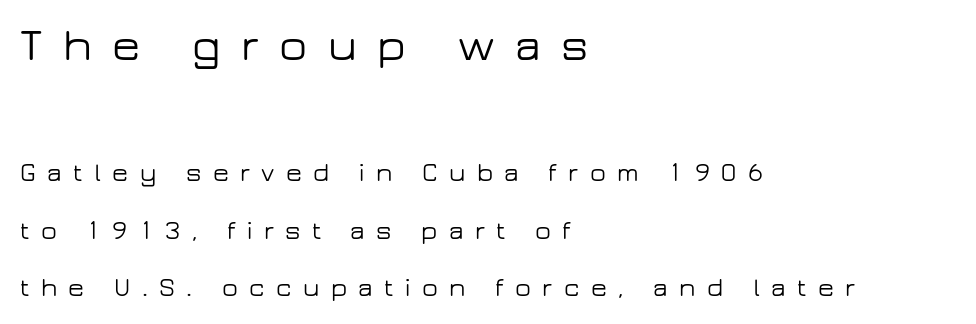
{"serif": "no", "italic": "no", "width": "wide", "stroke_contrast": "low", "x_height": "medium", "monospaced": "no", "underline": "no", "align": "left", "line_spacing": "loose", "line_spacing_ratio": 2.21, "letter_spacing": "wide", "letter_spacing_em": 0.44, "larger_block": "first", "size_ratio": 1.77, "glyph_px": 46}
